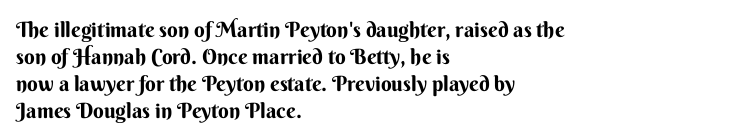
No word sits above an underline. Rendered with straight, roman letterforms. A typesetter would call this leading conventional body-copy spacing. Nothing unusual about the tracking: characters are spaced as the font intends. Line starts are locked; line ends wander.
